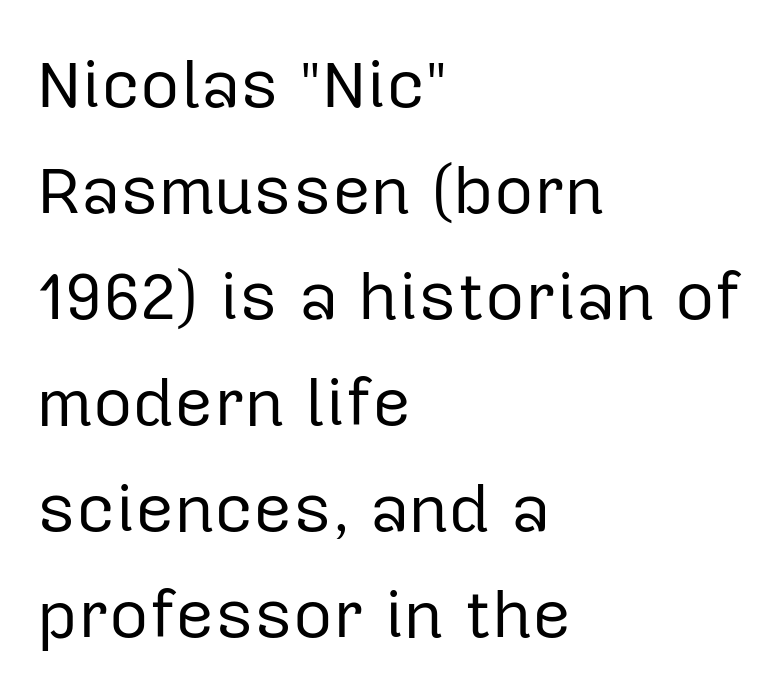
{"serif": "no", "italic": "no", "bold": "no", "weight": "regular", "width": "normal", "stroke_contrast": "low", "x_height": "medium", "monospaced": "no", "underline": "no", "align": "left", "line_spacing": "normal", "line_spacing_ratio": 1.56, "letter_spacing": "normal", "letter_spacing_em": 0.0, "glyph_px": 68}
